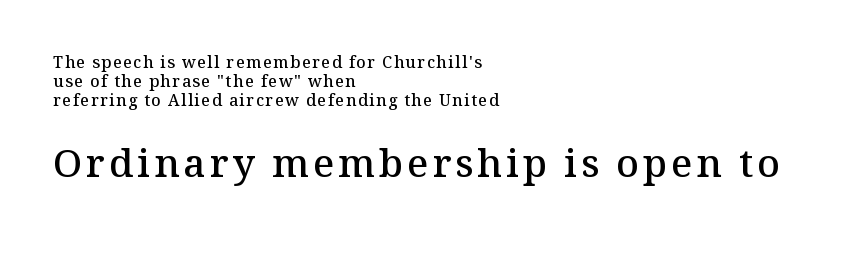
{"serif": "yes", "italic": "no", "bold": "semi", "weight": "semibold", "width": "normal", "stroke_contrast": "medium", "x_height": "medium", "monospaced": "no", "underline": "no", "align": "left", "line_spacing_ratio": 1.19, "larger_block": "second", "size_ratio": 2.44, "glyph_px": 39}
